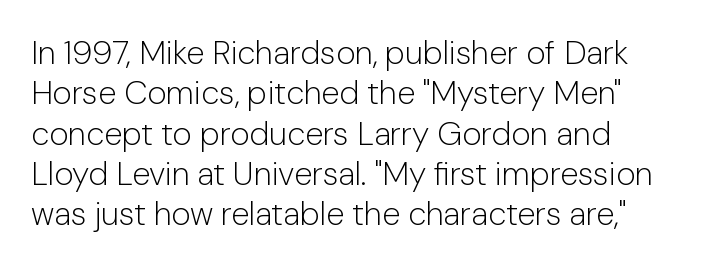
Which margin do the lines hug? The left one — the right edge is uneven. Rendered with straight, roman letterforms. The letters advance in unequal steps, a hallmark of proportional type. The type is set solid horizontally, with unmodified tracking.
